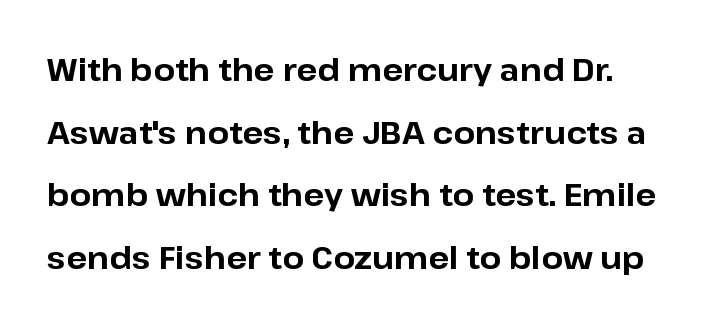
The image shows 31 px bold sans-serif type, upright; set left-aligned, loose line spacing (2.02x), normal letter spacing, not underlined; low stroke contrast and a medium x-height.
